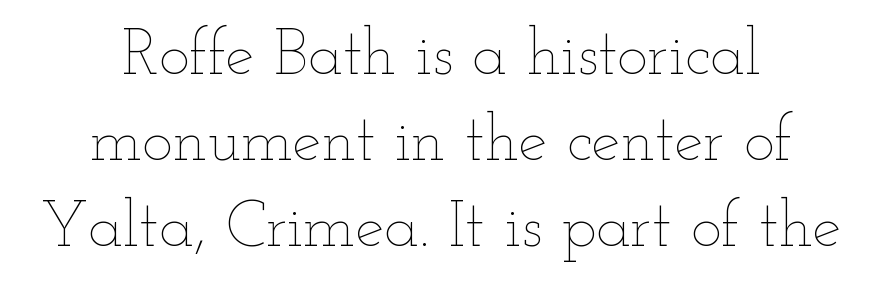
{"italic": "no", "bold": "no", "weight": "thin", "width": "wide", "stroke_contrast": "low", "x_height": "small", "monospaced": "no", "underline": "no", "align": "center", "line_spacing": "normal", "line_spacing_ratio": 1.32, "letter_spacing": "normal", "letter_spacing_em": 0.0, "glyph_px": 65}
